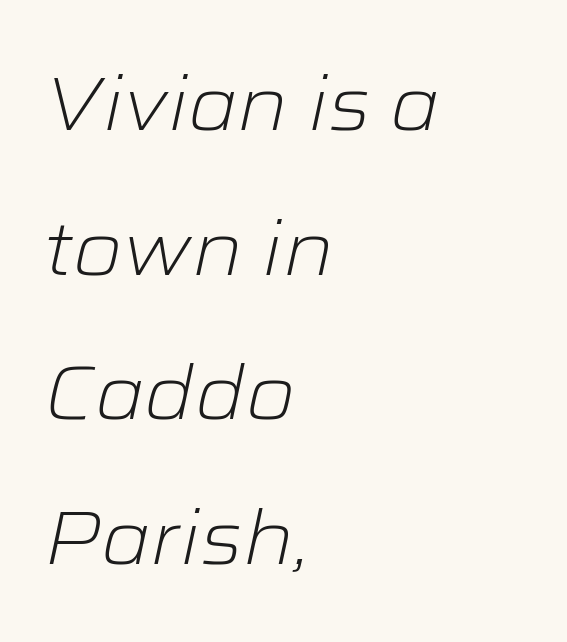
Q: Is the text bold? A: No.
Q: Is the text italic (slanted)? A: Yes, it leans right by about 12 degrees.
Q: Is the text underlined? A: No.
Q: How is the paragraph aligned? A: Left-aligned.
Q: Is the spacing between letters normal or unusually wide? A: Normal.
Q: Is the spacing between lines tight, normal or loose? A: Loose.
Q: Width (condensed, normal, or wide)? A: Wide.
Q: Stroke contrast? A: Low.
Q: x-height? A: Medium.
Q: Monospaced? A: No.
